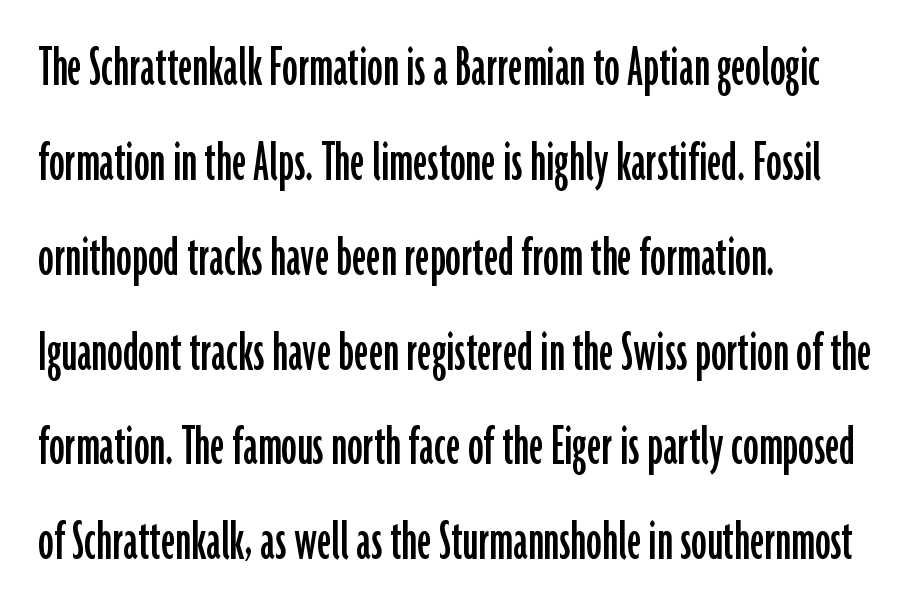
The image shows 62 px condensed sans-serif type, upright; set left-aligned, normal line spacing (1.53x), normal letter spacing, not underlined; low stroke contrast and a medium x-height.
